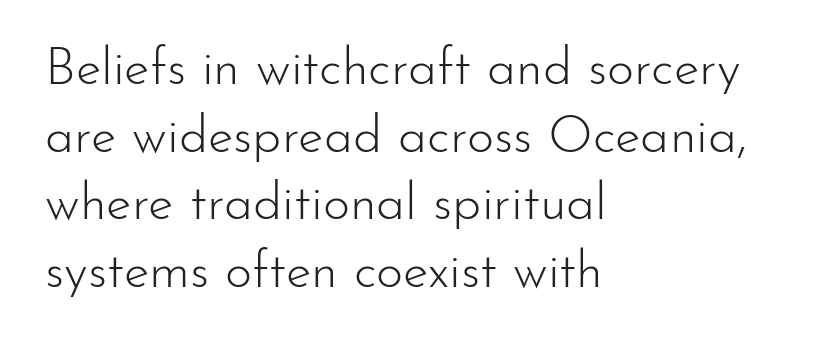
The image shows 52 px light sans-serif type, upright; set left-aligned, normal line spacing (1.3x), normal letter spacing, not underlined; low stroke contrast and a small x-height.
